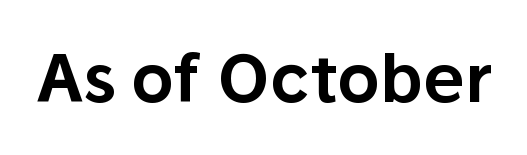
The image shows 66 px sans-serif type, upright; set normal letter spacing, not underlined; low stroke contrast and a medium x-height.
